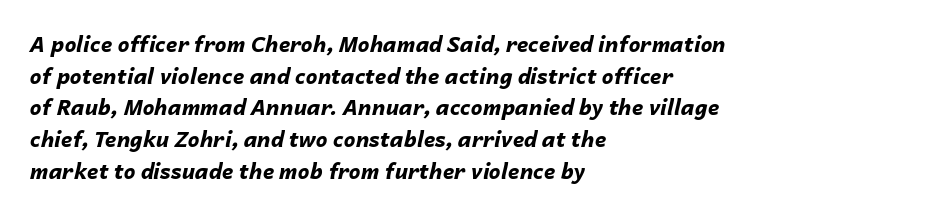
{"italic": "yes", "lean": "right", "slant_degrees": 14, "bold": "yes", "underline": "no", "align": "left", "line_spacing": "normal", "line_spacing_ratio": 1.51, "letter_spacing": "normal", "letter_spacing_em": 0.0, "glyph_px": 21}
